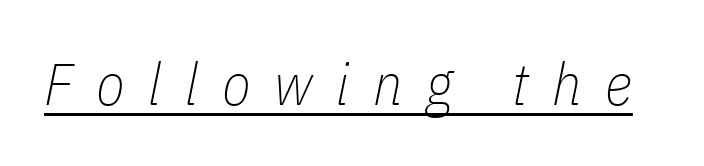
Q: Is the text bold? A: No.
Q: Is the text italic (slanted)? A: Yes, it leans right by about 11 degrees.
Q: Is the text underlined? A: Yes.
Q: Is the spacing between letters normal or unusually wide? A: Unusually wide.
Q: Width (condensed, normal, or wide)? A: Condensed.
Q: Stroke contrast? A: Low.
Q: x-height? A: Medium.
Q: Monospaced? A: No.
